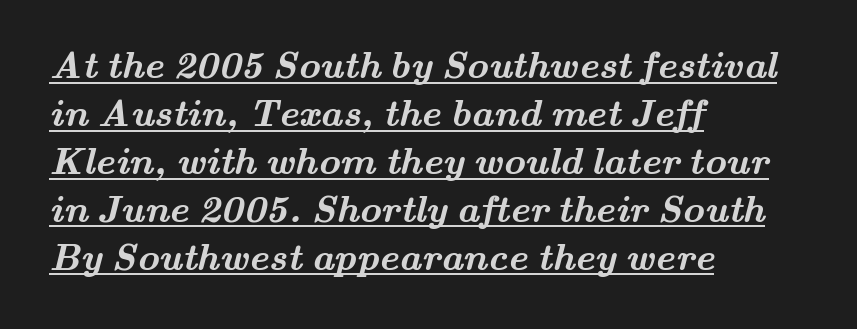
Q: Is the text bold? A: Yes.
Q: Is the typeface a serif or a sans-serif typeface? A: Serif.
Q: Is the text underlined? A: Yes.
Q: How is the paragraph aligned? A: Left-aligned.
Q: Is the spacing between letters normal or unusually wide? A: Normal.
Q: Is the spacing between lines tight, normal or loose? A: Normal.
Q: Width (condensed, normal, or wide)? A: Wide.
Q: Stroke contrast? A: Medium.
Q: x-height? A: Small.
Q: Monospaced? A: No.
